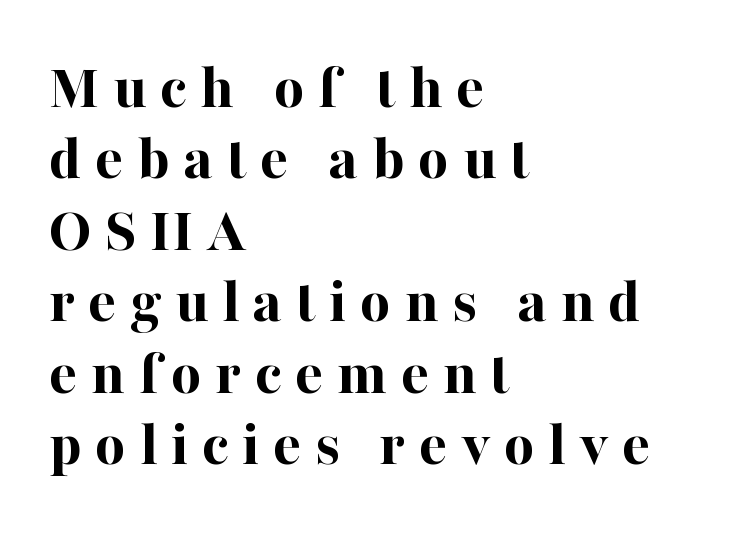
{"serif": "yes", "italic": "no", "bold": "yes", "weight": "bold", "width": "normal", "stroke_contrast": "high", "x_height": "medium", "monospaced": "no", "underline": "no", "align": "left", "line_spacing": "tight", "line_spacing_ratio": 1.1, "letter_spacing": "wide", "letter_spacing_em": 0.21, "glyph_px": 65}
